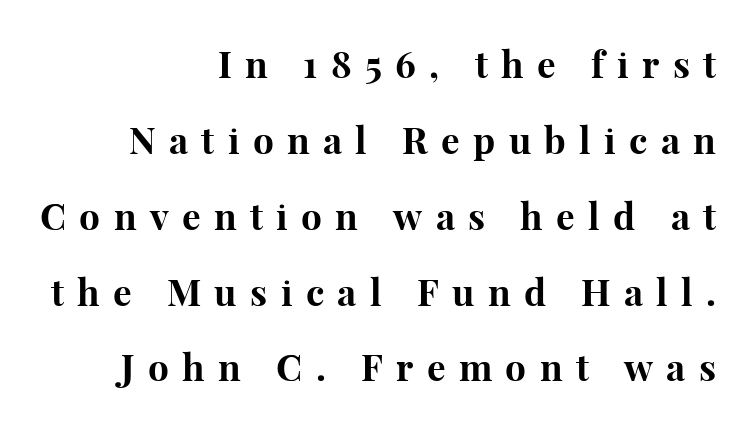
The image shows 37 px bold serif type, upright; set right-aligned, loose line spacing (2.05x), unusually wide letter spacing (+0.36 em), not underlined; high stroke contrast and a medium x-height.
